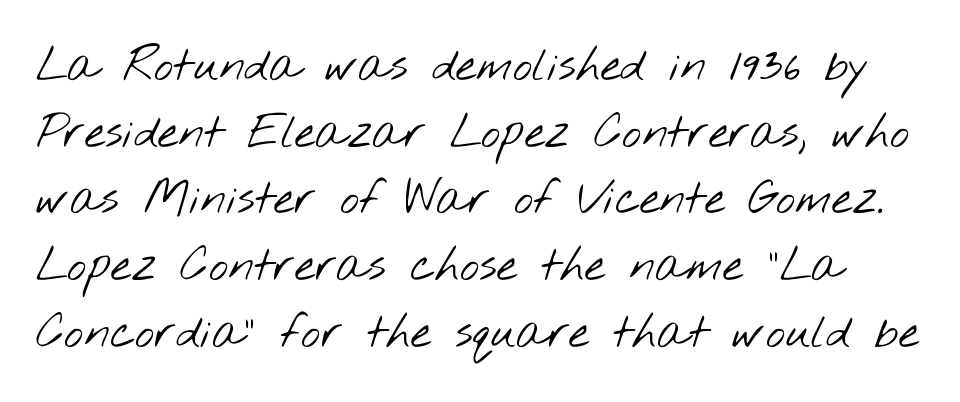
The gaps between neighbouring characters are ordinary and unremarkable. Looks like regular typesetting: each glyph gets only the width it needs. The letters look calm and open, with moderate or lighter stems. Look at the bottom of the vertical strokes: they stop flat, with no serifs. The glyphs are unaccompanied by any horizontal stroke below them. Baseline-to-baseline distance is the conventional proportion of letter height.
